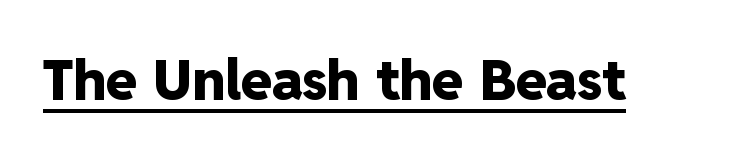
Q: Is the text bold? A: Yes.
Q: Is the text italic (slanted)? A: No, it is upright.
Q: Is the typeface a serif or a sans-serif typeface? A: Sans-serif.
Q: Is the text underlined? A: Yes.
Q: Is the spacing between letters normal or unusually wide? A: Normal.
Q: Width (condensed, normal, or wide)? A: Normal.
Q: Stroke contrast? A: Low.
Q: x-height? A: Medium.
Q: Monospaced? A: No.
